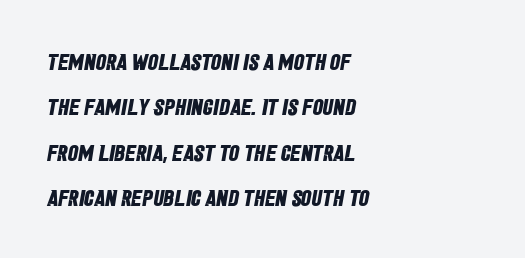
{"bold": "yes", "underline": "no", "align": "left", "line_spacing": "loose", "line_spacing_ratio": 1.97, "letter_spacing": "normal", "letter_spacing_em": 0.0, "glyph_px": 23}
